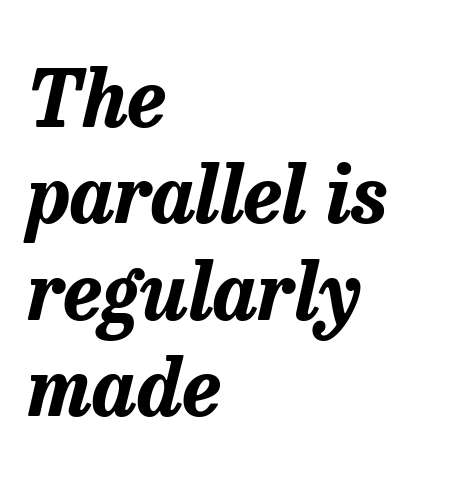
Is this a fixed-width face? No — the glyphs have proportional, varying widths. Default kerning and tracking; the words read as compact shapes. The characters look thick and weighty, a clear bold. Observe the lean: these are italic letterforms. This rendering features lettering with no underline. The paragraph shown leans on its left margin.
